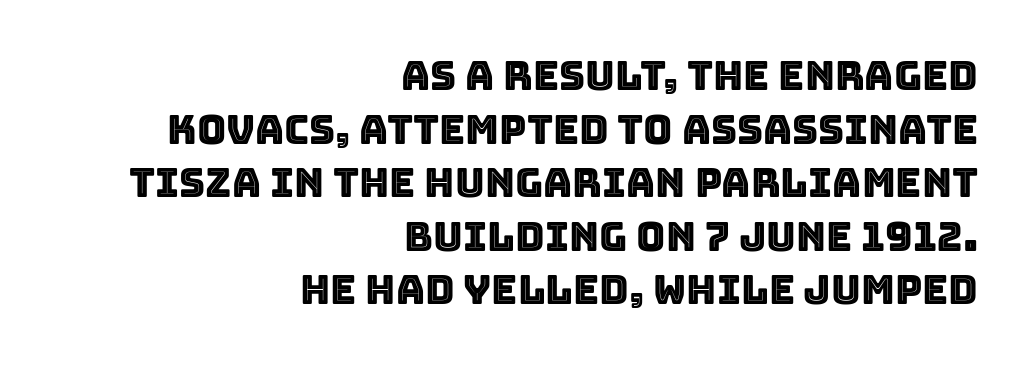
Check under the words: just untouched page. Posture: straight, roman, zero tilt. The lines in this sample share a right terminus and differ only in where they begin. The rendering keeps characters at their native spacing. Character widths vary here, with narrow letters taking less room than wide ones.
